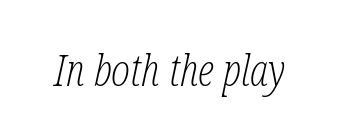
Q: Is the text bold? A: No.
Q: Is the text italic (slanted)? A: Yes, it leans right by about 12 degrees.
Q: Is the typeface a serif or a sans-serif typeface? A: Serif.
Q: Is the text underlined? A: No.
Q: Is the spacing between letters normal or unusually wide? A: Normal.
Q: Width (condensed, normal, or wide)? A: Condensed.
Q: Stroke contrast? A: Low.
Q: x-height? A: Medium.
Q: Monospaced? A: No.
